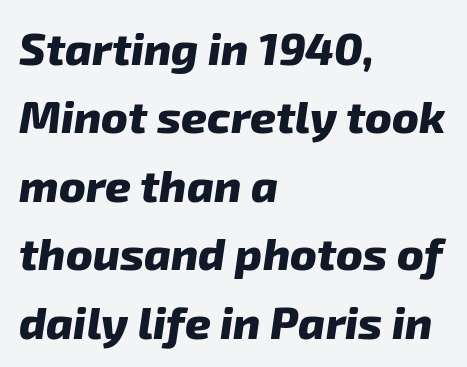
The image shows 45 px heavy sans-serif type; set left-aligned, normal line spacing (1.52x), normal letter spacing, not underlined; low stroke contrast and a medium x-height.
